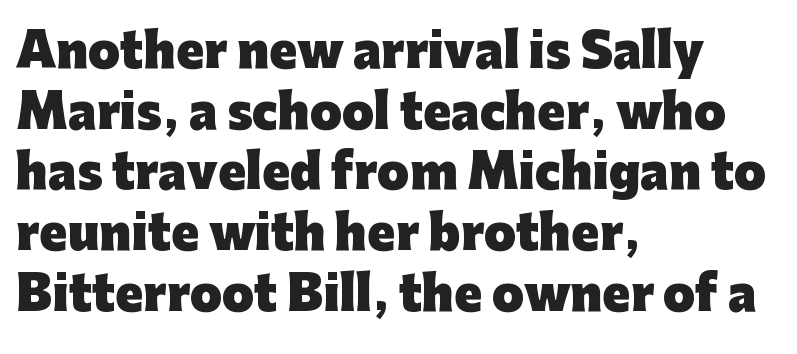
Is this a fixed-width face? No — the glyphs have proportional, varying widths. Compared with typical paragraphs, the rows here are spaced about the same. Alignment: flush left. Caption: bold face, heavy strokes. Do the letters lean? They stand straight.
